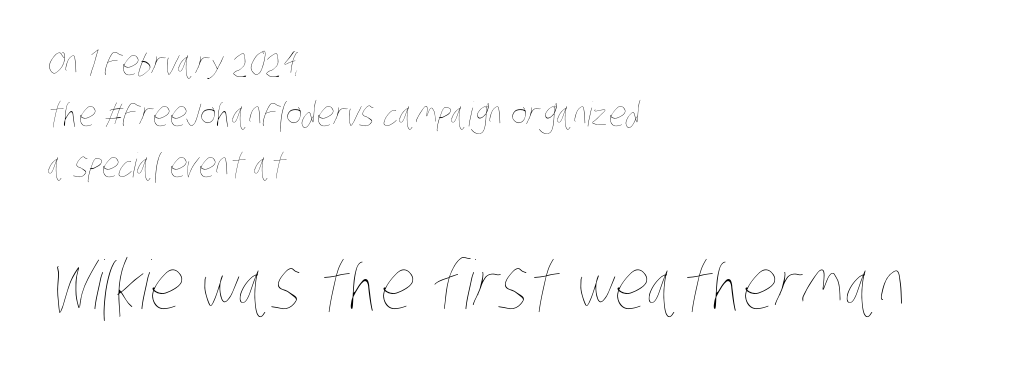
Q: Is the text bold? A: No.
Q: Is the text underlined? A: No.
Q: How is the paragraph aligned? A: Left-aligned.
Q: Is the spacing between letters normal or unusually wide? A: Normal.
Q: Is the spacing between lines tight, normal or loose? A: Normal.
Q: Which block of text is set in a larger size, the first (top) or the second (bottom)? A: The second (bottom) one.
Q: Width (condensed, normal, or wide)? A: Condensed.
Q: Stroke contrast? A: Low.
Q: x-height? A: Large.
Q: Monospaced? A: No.
